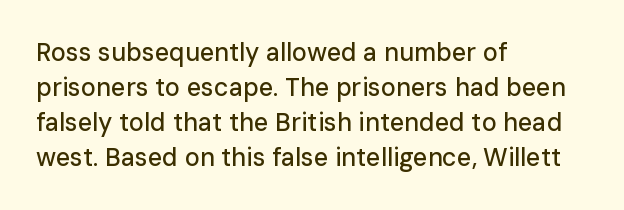
Q: Is the text italic (slanted)? A: No, it is upright.
Q: Is the text underlined? A: No.
Q: How is the paragraph aligned? A: Left-aligned.
Q: Is the spacing between letters normal or unusually wide? A: Normal.
Q: Is the spacing between lines tight, normal or loose? A: Normal.
